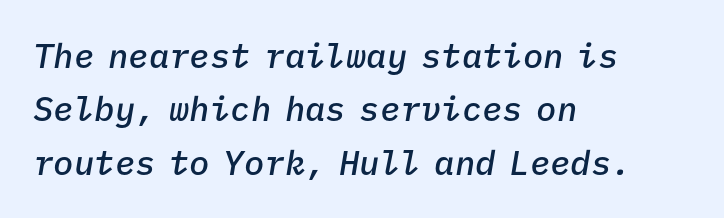
The image shows 34 px semibold type, italic (leaning right), monospaced; set left-aligned, normal line spacing (1.57x), normal letter spacing, not underlined; low stroke contrast and a medium x-height.
